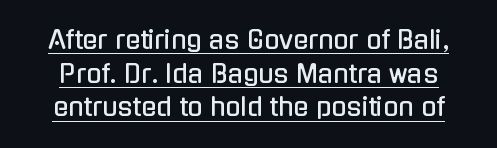
The image shows 25 px text type, upright; set normal line spacing (1.35x), normal letter spacing, underlined.
